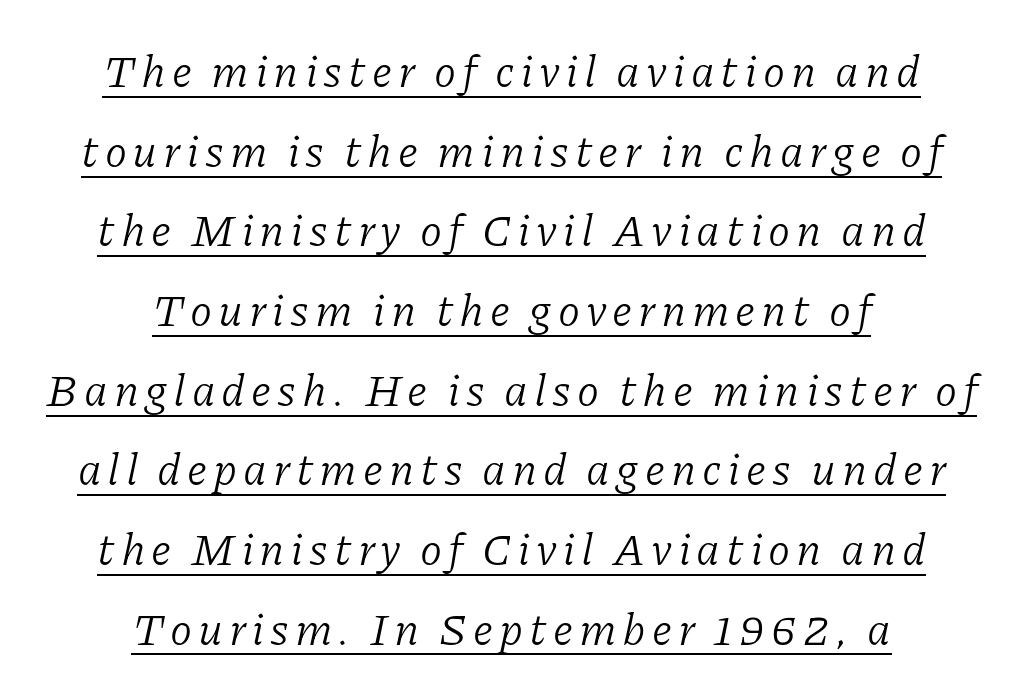
The rendering applies a slant to the glyphs. A continuous stroke trails under the words, as in a hyperlink. The font sits on the lighter half of the weight spectrum, regular included. The letters advance in unequal steps, a hallmark of proportional type.
